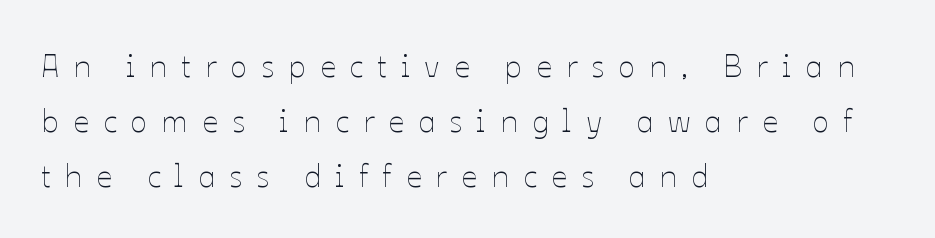
The image shows 31 px thin type, upright; set left-aligned, line spacing 1.78x, unusually wide letter spacing (+0.46 em), not underlined; low stroke contrast and a medium x-height.
